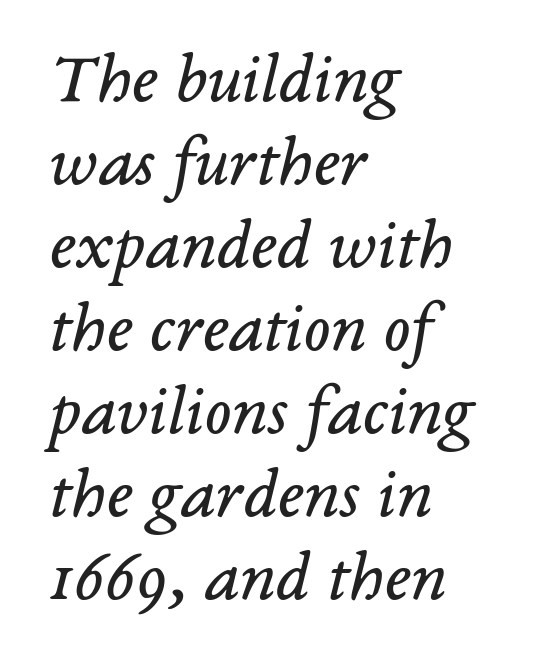
{"serif": "yes", "italic": "yes", "lean": "right", "slant_degrees": 14, "bold": "no", "weight": "regular", "width": "normal", "stroke_contrast": "low", "x_height": "medium", "monospaced": "no", "underline": "no", "align": "left", "line_spacing_ratio": 1.17, "letter_spacing": "normal", "letter_spacing_em": 0.0, "glyph_px": 71}
